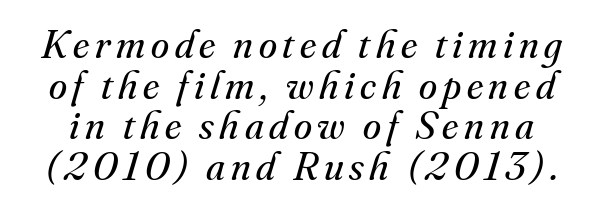
Q: Is the text bold? A: No.
Q: Is the text italic (slanted)? A: Yes, it leans right by about 16 degrees.
Q: Is the typeface a serif or a sans-serif typeface? A: Serif.
Q: Is the text underlined? A: No.
Q: Is the spacing between lines tight, normal or loose? A: Tight.
Q: Width (condensed, normal, or wide)? A: Normal.
Q: Stroke contrast? A: Medium.
Q: x-height? A: Small.
Q: Monospaced? A: No.
